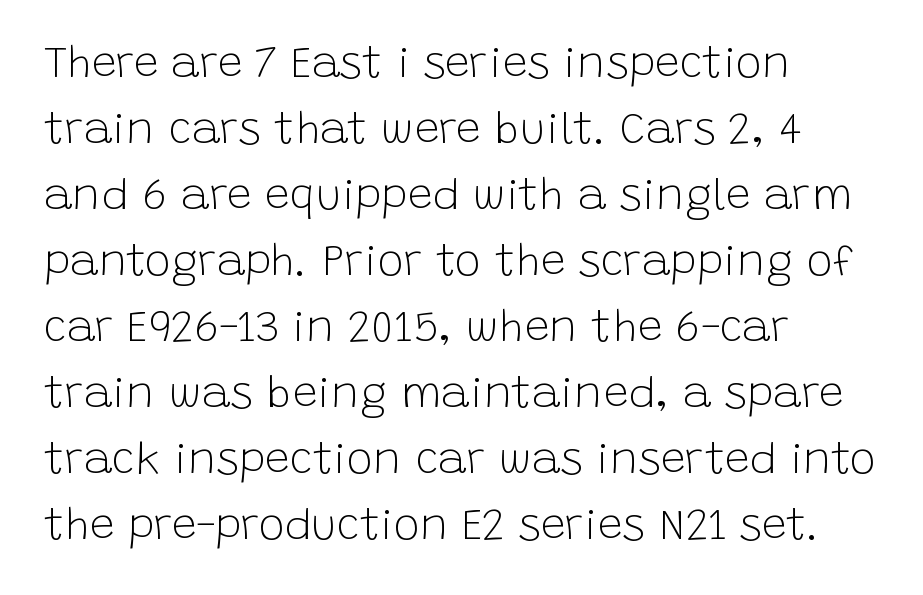
The image shows 44 px light sans-serif type, upright; set left-aligned, normal line spacing (1.5x), normal letter spacing, not underlined; low stroke contrast and a large x-height.
